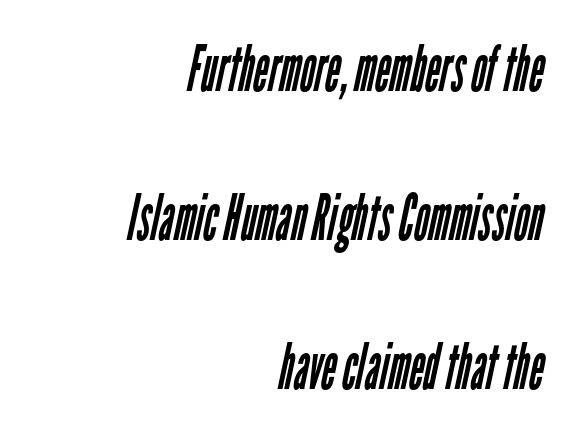
{"serif": "no", "bold": "no", "weight": "regular", "width": "condensed", "stroke_contrast": "low", "x_height": "medium", "monospaced": "no", "underline": "no", "align": "right", "line_spacing": "loose", "line_spacing_ratio": 2.33, "letter_spacing": "normal", "letter_spacing_em": 0.0, "glyph_px": 64}
